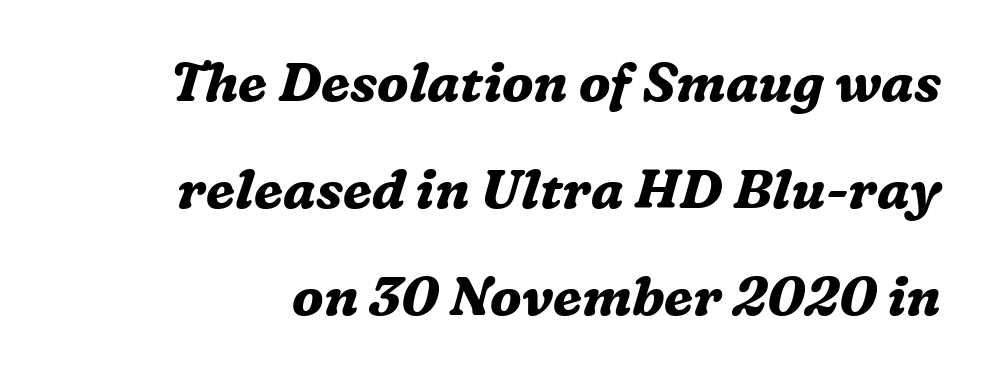
Are there feet on the stems? There are — it's a serif. A full-strength bold gives these letters their thick strokes. The face used here is proportionally spaced, like ordinary book or web type. The zone under the glyphs is completely vacant. The space between consecutive lines is lavish.
